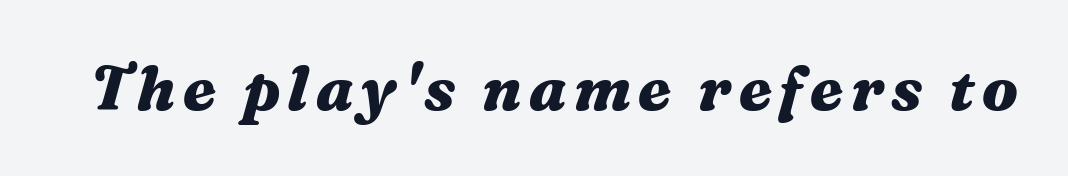
Just letters on the line, the space beneath them empty. These lines were composed using italics. Does the weight exceed regular? Yes, all the way to bold. Think of a printed novel: that variable character pitch is what you see here.
